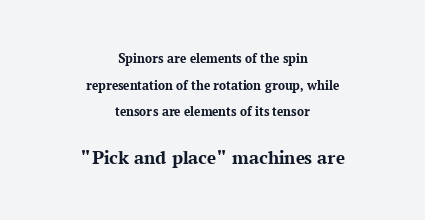
{"italic": "no", "bold": "yes", "underline": "no", "align": "center", "line_spacing": "loose", "line_spacing_ratio": 1.91, "letter_spacing": "normal", "letter_spacing_em": 0.0, "larger_block": "second", "size_ratio": 1.43, "glyph_px": 20}
